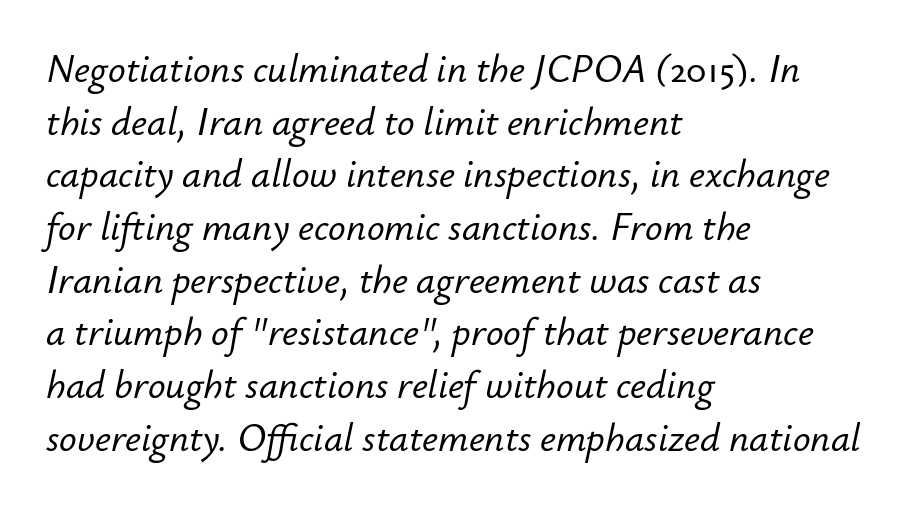
Tracking value appears to be zero — textbook default spacing. This sample keeps an unexceptional amount of space between lines. A bare baseline throughout the passage. The passage shown leans; its letterforms are oblique. The rendering uses natural spacing where letterforms have individual widths. The rag falls on the right side of this text block.
